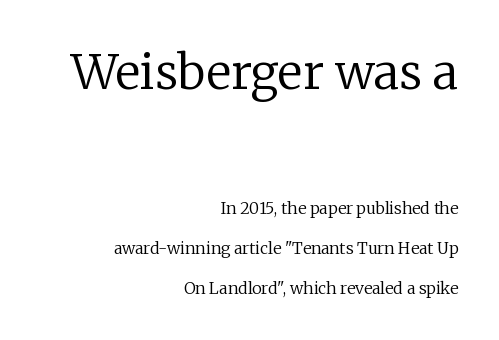
The image shows 48 px regular-weight serif type, upright; set right-aligned, loose line spacing (2.48x), normal letter spacing, not underlined; the first (top) block is 3.0x larger; low stroke contrast and a medium x-height.
